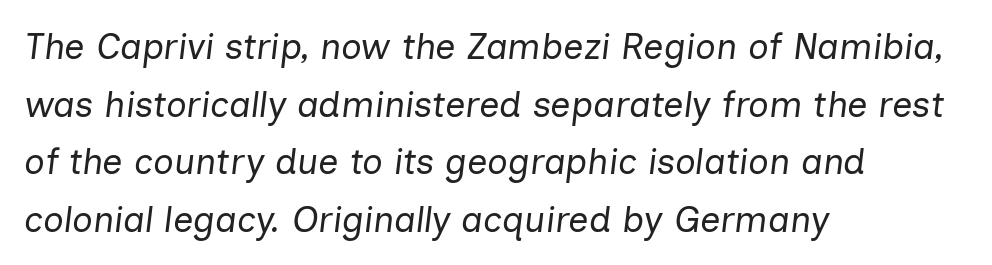
{"italic": "yes", "lean": "right", "slant_degrees": 7, "bold": "no", "weight": "regular", "width": "normal", "stroke_contrast": "low", "x_height": "medium", "monospaced": "no", "underline": "no", "align": "left", "line_spacing": "normal", "line_spacing_ratio": 1.6, "letter_spacing": "normal", "letter_spacing_em": 0.0, "glyph_px": 36}
